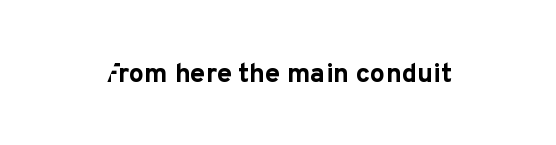
{"italic": "no", "bold": "yes", "underline": "no", "letter_spacing": "normal", "letter_spacing_em": 0.0, "glyph_px": 27}
